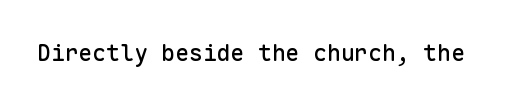
Each word holds together tightly as a unit, with standard inter-letter gaps. Posture: upright roman. The specimen omits any rule beneath the text block's lines.
